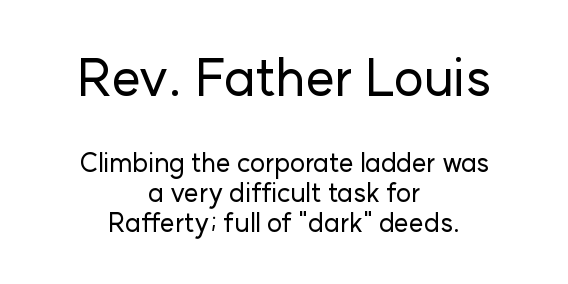
{"serif": "no", "italic": "no", "width": "normal", "stroke_contrast": "low", "x_height": "medium", "monospaced": "no", "underline": "no", "align": "center", "line_spacing_ratio": 1.16, "letter_spacing": "normal", "letter_spacing_em": 0.0, "larger_block": "first", "size_ratio": 2.0, "glyph_px": 52}
